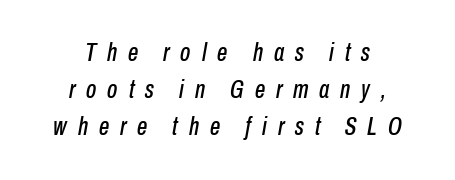
The strip under each line holds only bare page. Visually the block forms a symmetrical silhouette, jagged on both flanks. The line texture is sparse and dotted thanks to wide tracking. The axis of the letterforms is tilted away from vertical.
